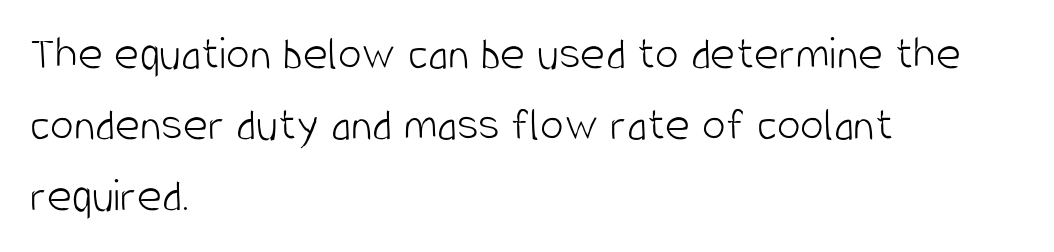
{"serif": "no", "italic": "no", "bold": "no", "weight": "light", "width": "condensed", "stroke_contrast": "low", "x_height": "large", "monospaced": "no", "underline": "no", "align": "left", "line_spacing": "normal", "line_spacing_ratio": 1.48, "letter_spacing": "normal", "letter_spacing_em": 0.0, "glyph_px": 48}
